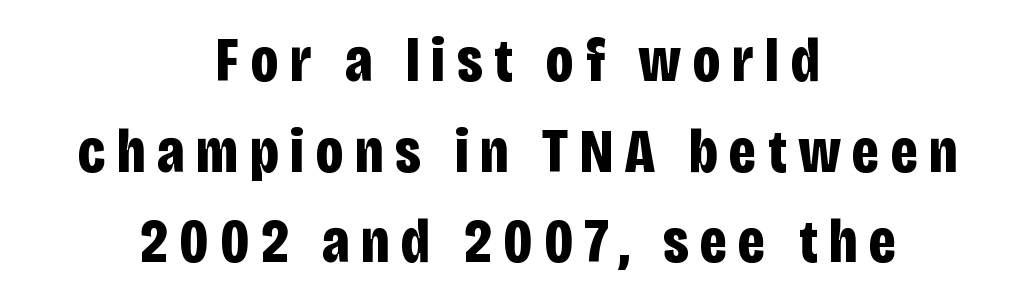
{"serif": "no", "italic": "no", "bold": "yes", "weight": "bold", "width": "condensed", "stroke_contrast": "low", "x_height": "large", "monospaced": "no", "underline": "no", "align": "center", "line_spacing": "normal", "line_spacing_ratio": 1.44, "glyph_px": 63}
